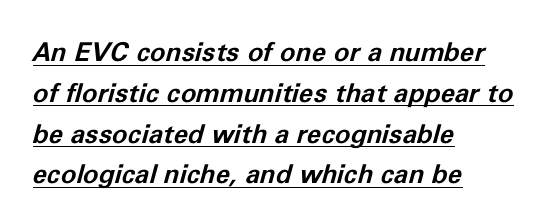
{"italic": "yes", "lean": "right", "slant_degrees": 11, "bold": "yes", "underline": "yes", "align": "left", "line_spacing": "normal", "line_spacing_ratio": 1.57, "letter_spacing": "normal", "letter_spacing_em": 0.0, "glyph_px": 26}
